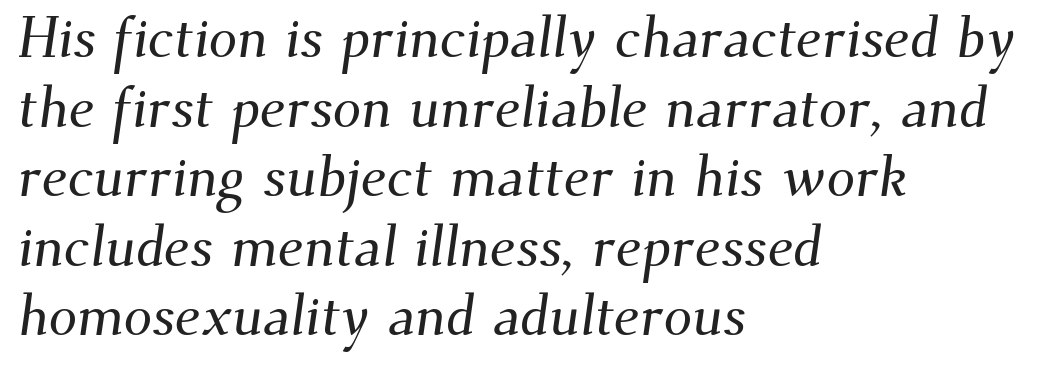
{"serif": "yes", "width": "normal", "stroke_contrast": "medium", "x_height": "small", "monospaced": "no", "underline": "no", "align": "left", "line_spacing_ratio": 1.22, "letter_spacing": "normal", "letter_spacing_em": 0.0, "glyph_px": 57}
